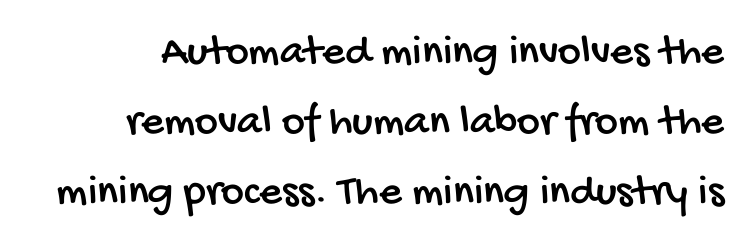
Anything drawn beneath the words? Only blank space. Glyph-to-glyph distance matches everyday printed text. You could not count columns in this text — the font is proportionally spaced. To sum up the face: it is a sans, with no serifs. Does the leading feel generous? No, just average.
